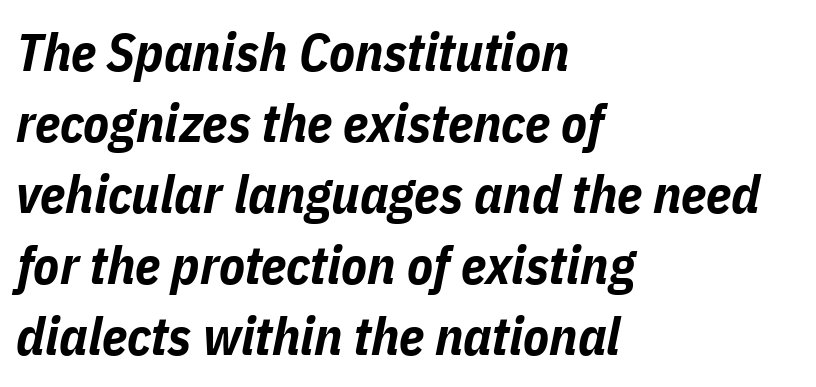
The image shows 53 px bold, condensed type, italic (leaning right); set left-aligned, normal line spacing (1.34x), normal letter spacing, not underlined; low stroke contrast and a medium x-height.
